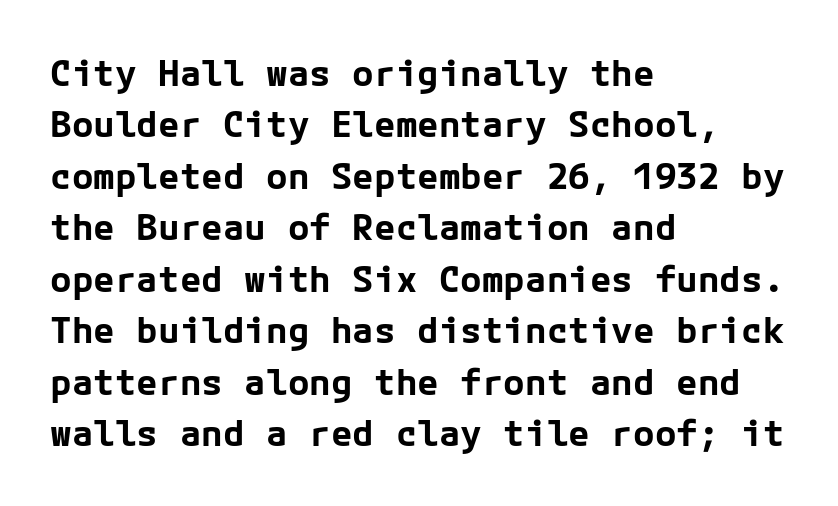
The image shows 36 px bold sans-serif type, upright; set left-aligned, normal line spacing (1.43x), normal letter spacing, not underlined; low stroke contrast and a medium x-height.
